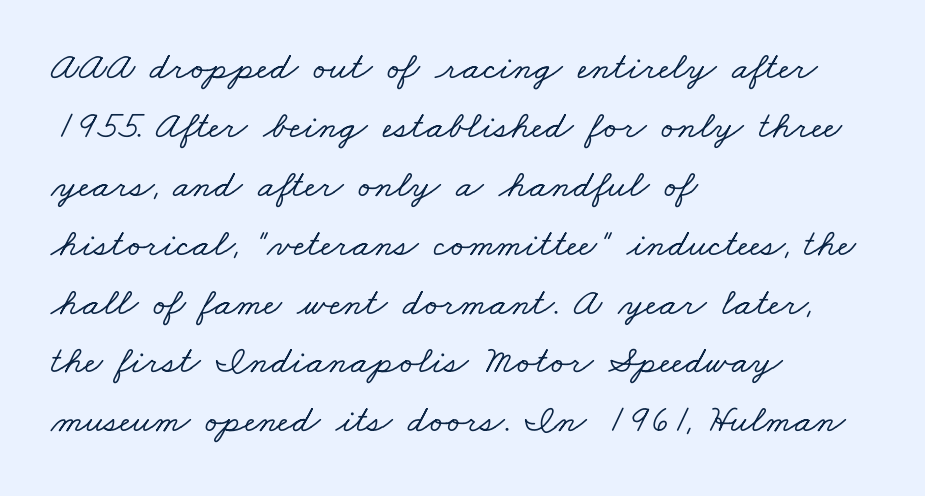
Q: Is the typeface a serif or a sans-serif typeface? A: Serif.
Q: Is the text underlined? A: No.
Q: How is the paragraph aligned? A: Left-aligned.
Q: Is the spacing between letters normal or unusually wide? A: Normal.
Q: Is the spacing between lines tight, normal or loose? A: Normal.
Q: Width (condensed, normal, or wide)? A: Wide.
Q: Stroke contrast? A: Low.
Q: x-height? A: Small.
Q: Monospaced? A: No.
